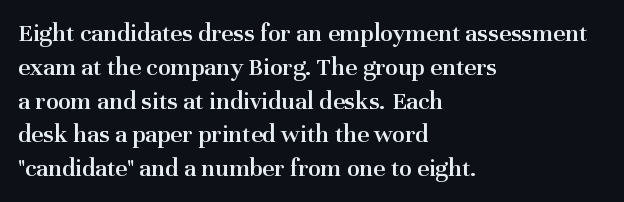
Q: Is the text bold? A: Semi-bold.
Q: Is the text italic (slanted)? A: No, it is upright.
Q: Is the text underlined? A: No.
Q: How is the paragraph aligned? A: Left-aligned.
Q: Is the spacing between letters normal or unusually wide? A: Normal.
Q: Is the spacing between lines tight, normal or loose? A: Normal.
